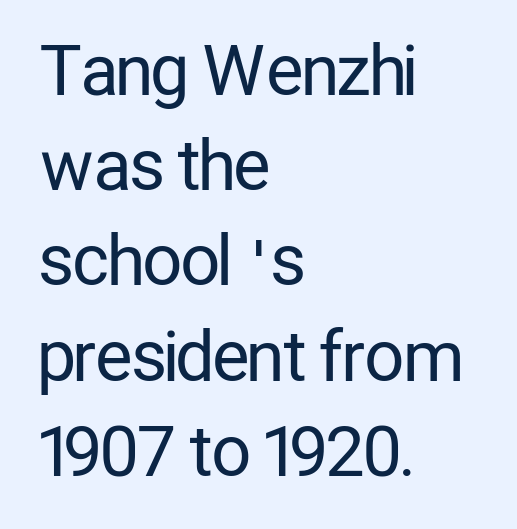
{"serif": "no", "italic": "no", "bold": "no", "weight": "regular", "width": "condensed", "stroke_contrast": "low", "x_height": "medium", "monospaced": "no", "underline": "no", "align": "left", "line_spacing": "normal", "line_spacing_ratio": 1.38, "letter_spacing": "normal", "letter_spacing_em": 0.0, "glyph_px": 69}
